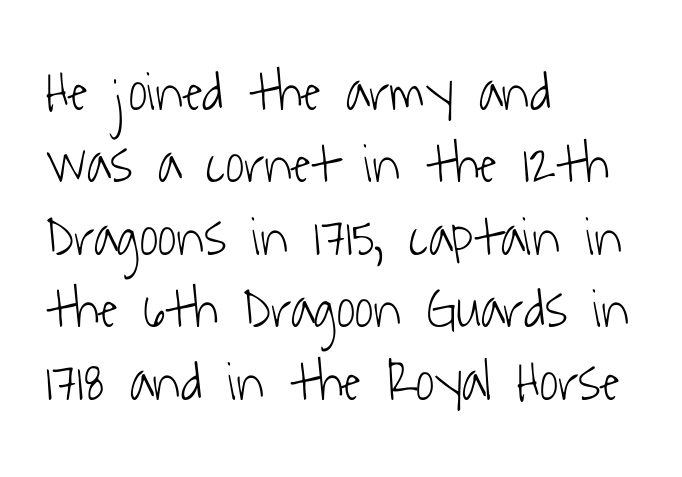
Q: Is the text bold? A: No.
Q: Is the typeface a serif or a sans-serif typeface? A: Sans-serif.
Q: Is the text underlined? A: No.
Q: How is the paragraph aligned? A: Left-aligned.
Q: Is the spacing between letters normal or unusually wide? A: Normal.
Q: Is the spacing between lines tight, normal or loose? A: Normal.
Q: Width (condensed, normal, or wide)? A: Condensed.
Q: Stroke contrast? A: Low.
Q: x-height? A: Medium.
Q: Monospaced? A: No.
